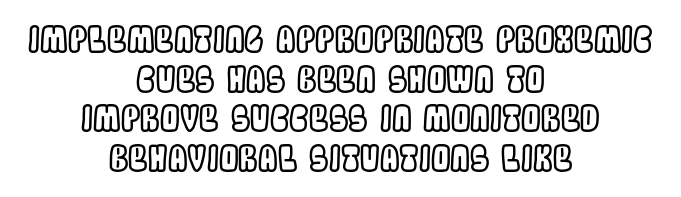
{"italic": "no", "width": "condensed", "x_height": "large", "monospaced": "no", "underline": "no", "align": "center", "line_spacing": "tight", "line_spacing_ratio": 1.13, "letter_spacing": "normal", "letter_spacing_em": 0.0, "glyph_px": 35}
